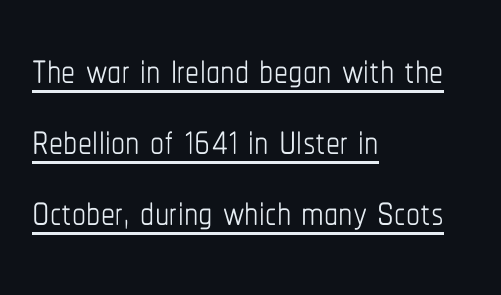
{"italic": "no", "bold": "no", "weight": "thin", "width": "condensed", "stroke_contrast": "low", "x_height": "medium", "monospaced": "no", "underline": "yes", "align": "left", "line_spacing": "normal", "line_spacing_ratio": 1.27, "letter_spacing": "normal", "letter_spacing_em": 0.0, "glyph_px": 56}
